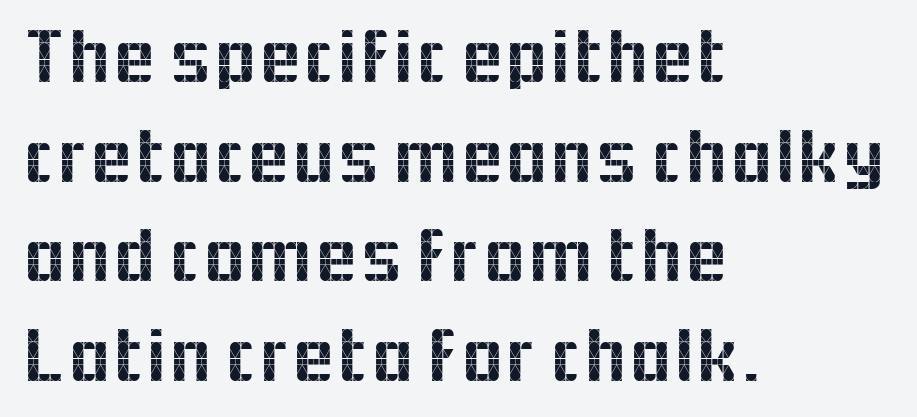
{"serif": "no", "italic": "no", "width": "normal", "x_height": "medium", "monospaced": "no", "underline": "no", "align": "left", "line_spacing": "normal", "line_spacing_ratio": 1.26, "letter_spacing": "normal", "letter_spacing_em": 0.0, "glyph_px": 79}
